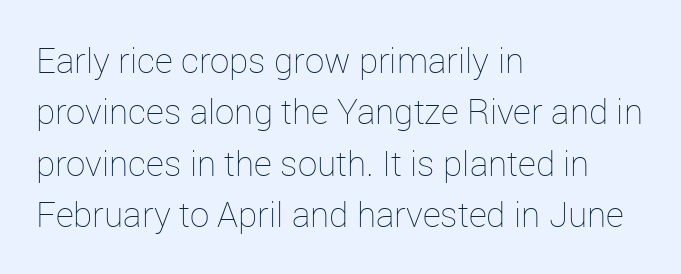
The image shows 35 px thin type, upright; set left-aligned, normal line spacing (1.47x), normal letter spacing, not underlined; low stroke contrast and a medium x-height.
